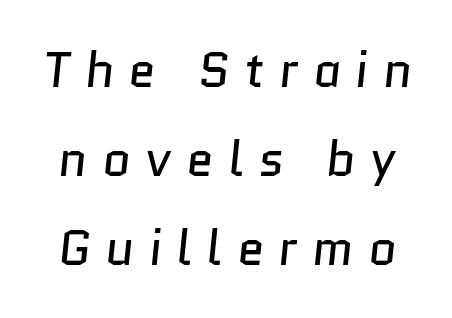
Q: Is the text bold? A: No.
Q: Is the typeface a serif or a sans-serif typeface? A: Sans-serif.
Q: Is the text underlined? A: No.
Q: Is the spacing between letters normal or unusually wide? A: Unusually wide.
Q: Width (condensed, normal, or wide)? A: Normal.
Q: Stroke contrast? A: Low.
Q: x-height? A: Medium.
Q: Monospaced? A: No.
